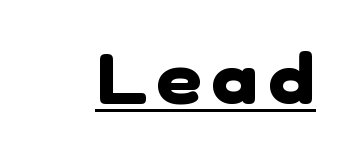
Q: Is the text bold? A: Yes.
Q: Is the typeface a serif or a sans-serif typeface? A: Sans-serif.
Q: Is the text underlined? A: Yes.
Q: Width (condensed, normal, or wide)? A: Normal.
Q: Stroke contrast? A: Low.
Q: x-height? A: Medium.
Q: Monospaced? A: No.
